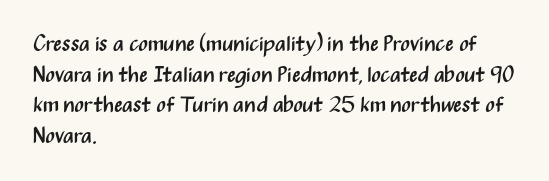
The image shows 22 px text type, upright; set left-aligned, normal line spacing (1.39x), normal letter spacing, not underlined.
